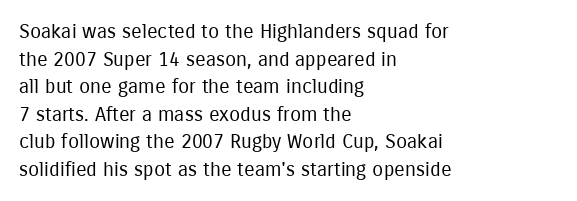
The image shows 20 px text type, upright; set left-aligned, normal line spacing (1.38x), normal letter spacing, not underlined.
